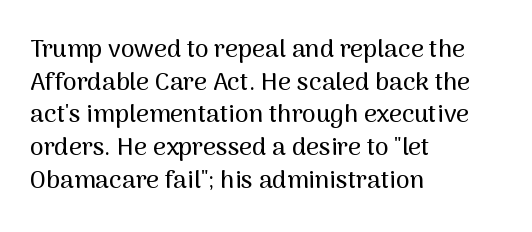
Q: Is the text italic (slanted)? A: No, it is upright.
Q: Is the text underlined? A: No.
Q: How is the paragraph aligned? A: Left-aligned.
Q: Is the spacing between letters normal or unusually wide? A: Normal.
Q: Is the spacing between lines tight, normal or loose? A: Normal.
